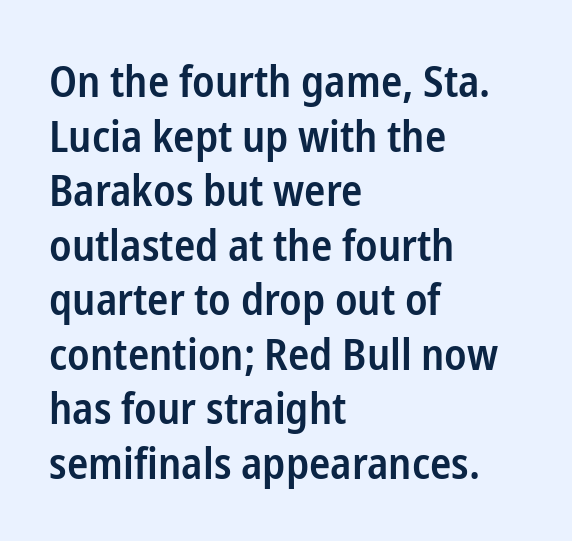
The image shows 44 px semibold, condensed sans-serif type, upright; set left-aligned, line spacing 1.24x, normal letter spacing, not underlined; low stroke contrast and a medium x-height.
